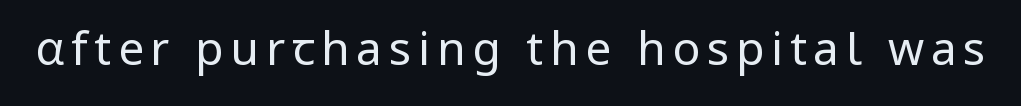
Q: Is the text bold? A: No.
Q: Is the text italic (slanted)? A: No, it is upright.
Q: Is the typeface a serif or a sans-serif typeface? A: Sans-serif.
Q: Is the text underlined? A: No.
Q: Width (condensed, normal, or wide)? A: Normal.
Q: Stroke contrast? A: Low.
Q: x-height? A: Medium.
Q: Monospaced? A: No.
